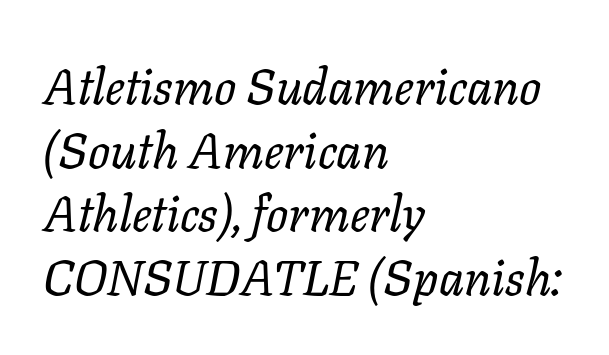
The rendering keeps characters at their native spacing. Tall strokes in this sample are angled rather than plumb. Note the varied advance widths — an 'i' is clearly narrower than an 'm'. The zone under the glyphs is completely vacant.
